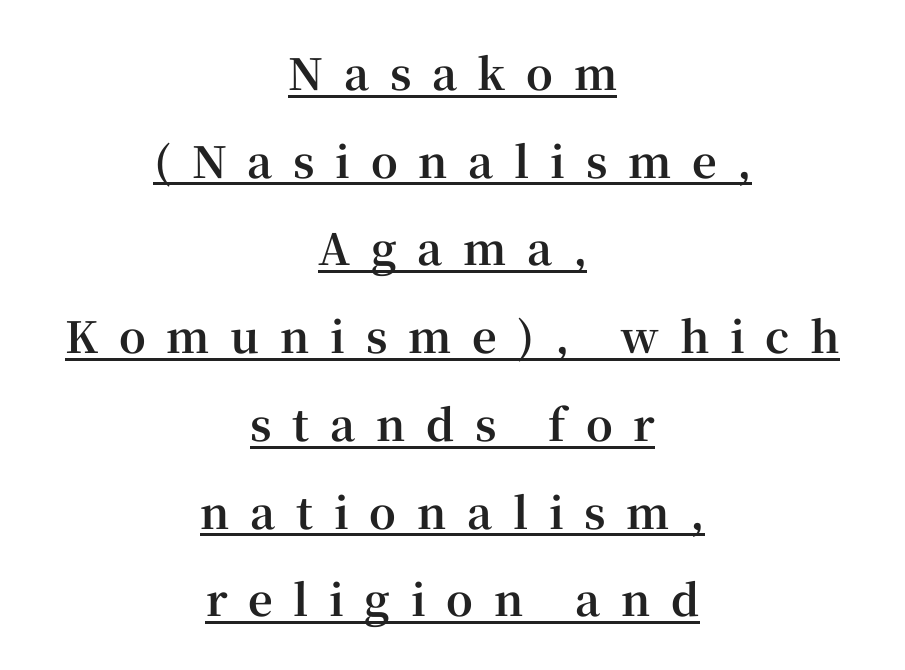
{"serif": "yes", "italic": "no", "bold": "yes", "weight": "bold", "width": "normal", "stroke_contrast": "high", "x_height": "medium", "monospaced": "no", "underline": "yes", "align": "center", "line_spacing": "loose", "line_spacing_ratio": 2.04, "letter_spacing": "wide", "letter_spacing_em": 0.48, "glyph_px": 43}
